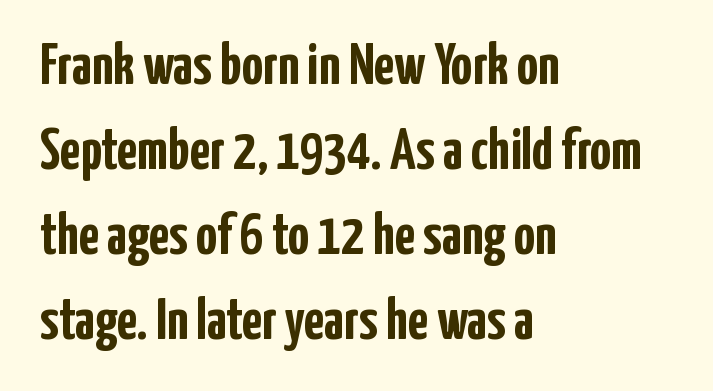
This rendering employs a face without finishing strokes, i.e., a sans-serif. In CSS terms this would be text-align: left. Looks like regular typesetting: each glyph gets only the width it needs. Honestly, there is no underline to notice here at all.
